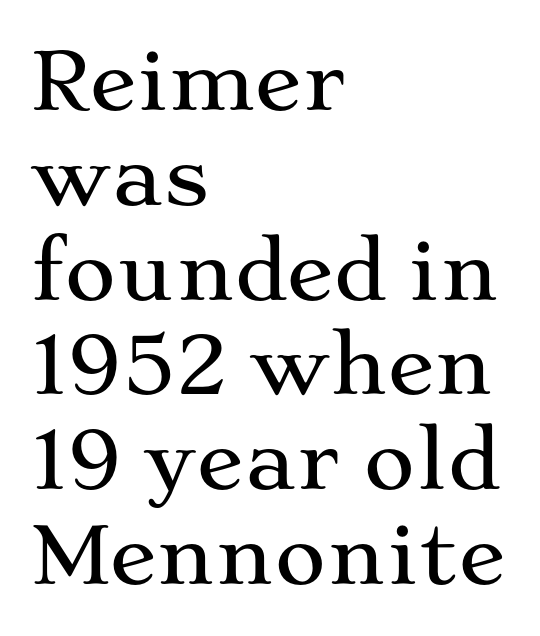
{"serif": "yes", "italic": "no", "width": "wide", "stroke_contrast": "medium", "x_height": "medium", "monospaced": "no", "underline": "no", "align": "left", "line_spacing_ratio": 1.2, "letter_spacing": "normal", "letter_spacing_em": 0.0, "glyph_px": 79}
